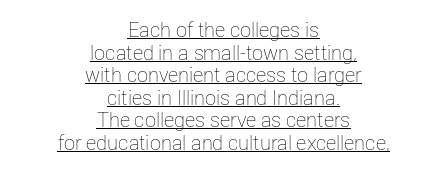
{"italic": "no", "bold": "no", "underline": "yes", "align": "center", "line_spacing": "tight", "line_spacing_ratio": 1.13, "letter_spacing": "normal", "letter_spacing_em": 0.0, "glyph_px": 20}
